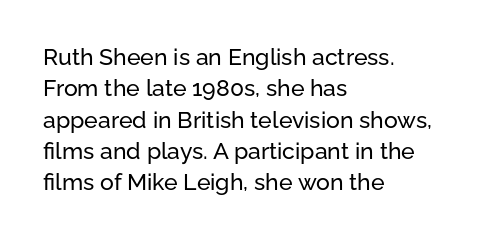
The image shows 23 px text type, upright; set left-aligned, normal line spacing (1.36x), normal letter spacing, not underlined.
